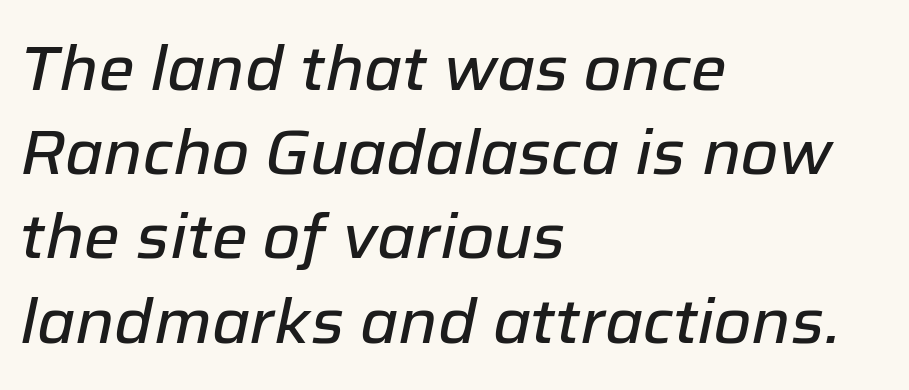
The passage is arranged the way most books set body copy — flush left. Here the glyphs are tracked normally, forming tight word shapes. No word sits above an underline. Note the varied advance widths — an 'i' is clearly narrower than an 'm'.
